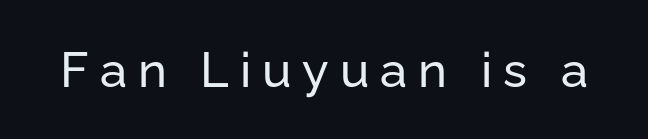
{"serif": "no", "italic": "no", "width": "normal", "stroke_contrast": "low", "x_height": "medium", "monospaced": "no", "underline": "no", "letter_spacing": "wide", "letter_spacing_em": 0.22, "glyph_px": 49}
